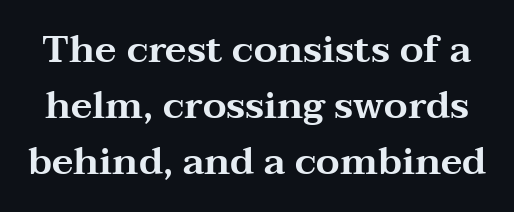
{"serif": "yes", "italic": "no", "width": "wide", "stroke_contrast": "medium", "x_height": "medium", "monospaced": "no", "underline": "no", "line_spacing": "normal", "line_spacing_ratio": 1.47, "letter_spacing": "normal", "letter_spacing_em": 0.0, "glyph_px": 38}
